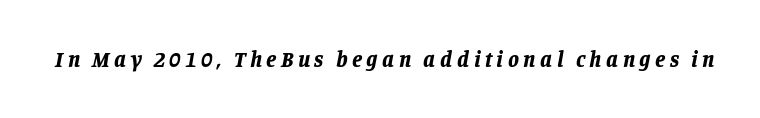
The image shows 22 px bold type, italic (leaning right); set unusually wide letter spacing (+0.2 em), not underlined.
